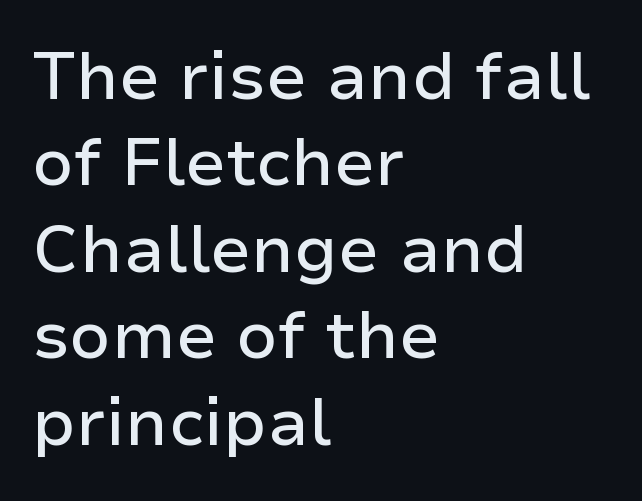
The image shows 66 px sans-serif type, upright; set left-aligned, normal line spacing (1.31x), normal letter spacing, not underlined; low stroke contrast and a medium x-height.
